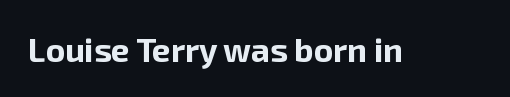
The image shows 33 px bold sans-serif type, upright; set normal letter spacing, not underlined; low stroke contrast and a medium x-height.
